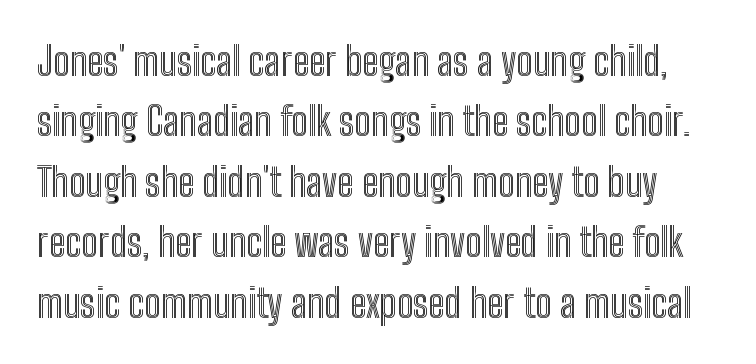
{"italic": "no", "width": "condensed", "x_height": "medium", "monospaced": "no", "underline": "no", "line_spacing": "normal", "line_spacing_ratio": 1.55, "letter_spacing": "normal", "letter_spacing_em": 0.0, "glyph_px": 39}
